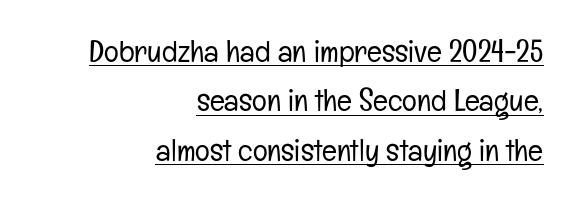
{"serif": "no", "italic": "no", "bold": "no", "weight": "light", "width": "condensed", "stroke_contrast": "low", "x_height": "medium", "monospaced": "no", "underline": "yes", "align": "right", "line_spacing": "normal", "line_spacing_ratio": 1.59, "letter_spacing": "normal", "letter_spacing_em": 0.0, "glyph_px": 31}
